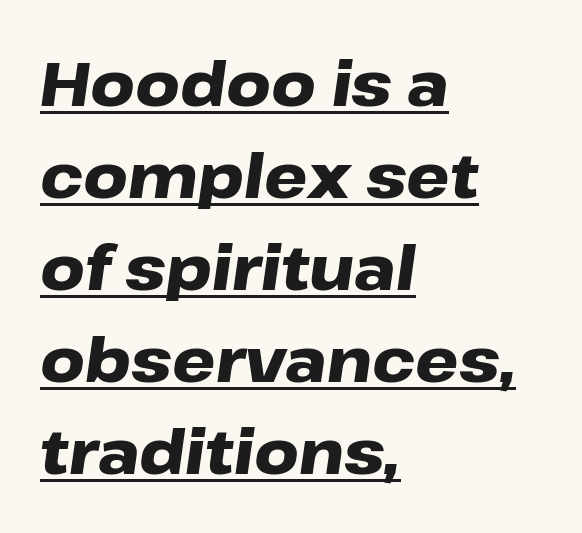
Compared with an ordinary text face, these strokes are far heavier — a full bold. Quick note: underline on. A typesetter would call this proportional, since set widths differ per character. The designer left line spacing at the default. The letters are slanted; this is an italic face.
